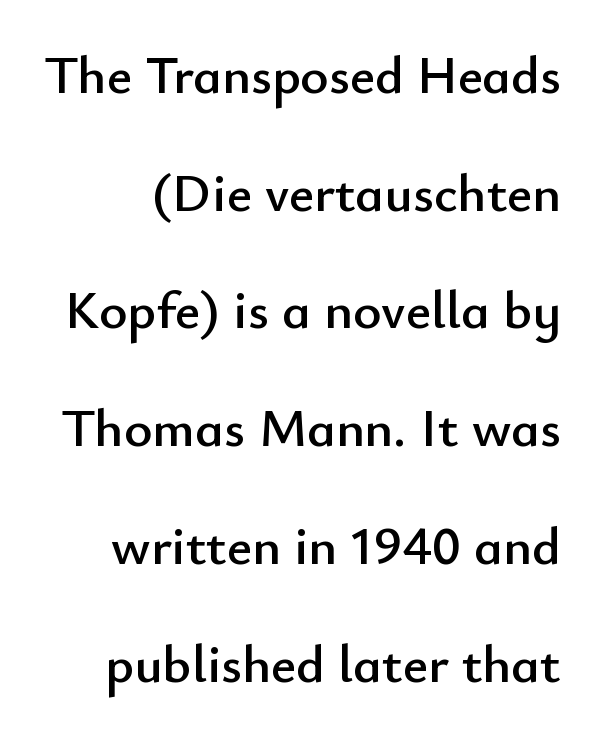
{"serif": "no", "italic": "no", "width": "normal", "stroke_contrast": "low", "x_height": "small", "monospaced": "no", "underline": "no", "line_spacing": "loose", "line_spacing_ratio": 2.18, "letter_spacing": "normal", "letter_spacing_em": 0.0, "glyph_px": 54}
